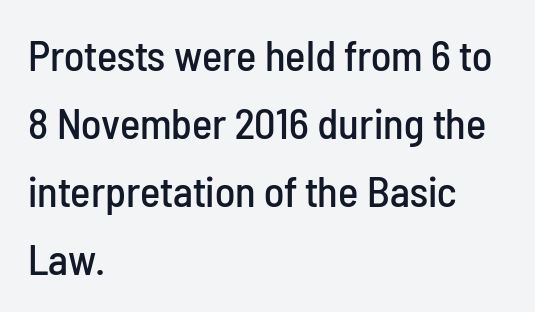
A typesetter would call this proportional, since set widths differ per character. Line spacing here is normal. Characters remain perfectly vertical along every line. Leftover space on each line is placed entirely after the last word.
